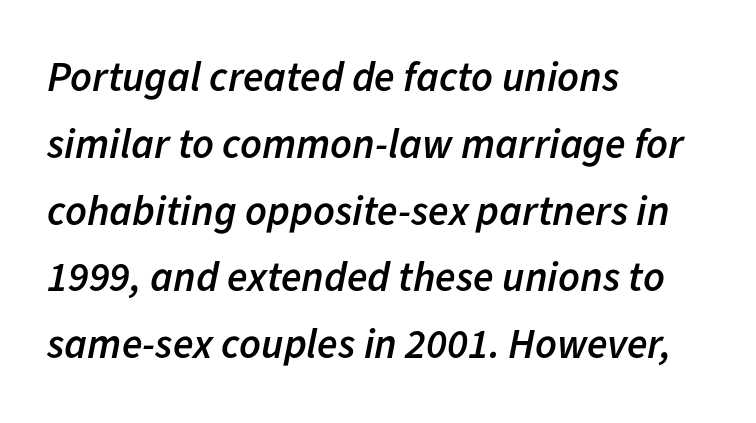
{"italic": "yes", "lean": "right", "slant_degrees": 11, "bold": "semi", "weight": "semibold", "width": "normal", "stroke_contrast": "low", "x_height": "medium", "monospaced": "no", "underline": "no", "align": "left", "line_spacing": "normal", "line_spacing_ratio": 1.59, "letter_spacing": "normal", "letter_spacing_em": 0.0, "glyph_px": 42}
